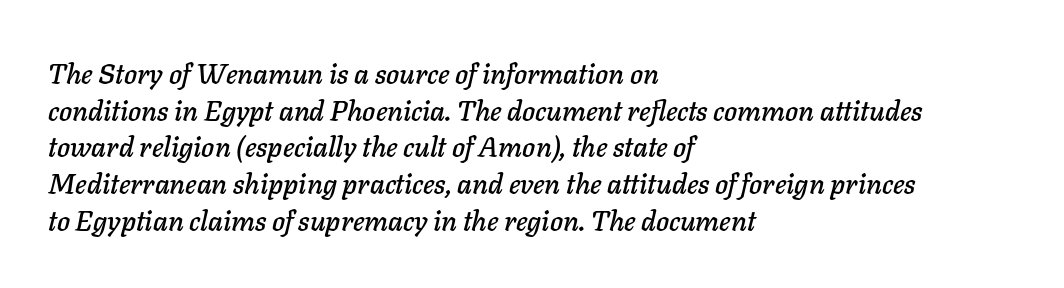
All the whitespace from short lines collects on the right. Italic: yes, the glyphs are oblique. The face used here is rendered with its standard letterfit. Vertical spacing — default.
